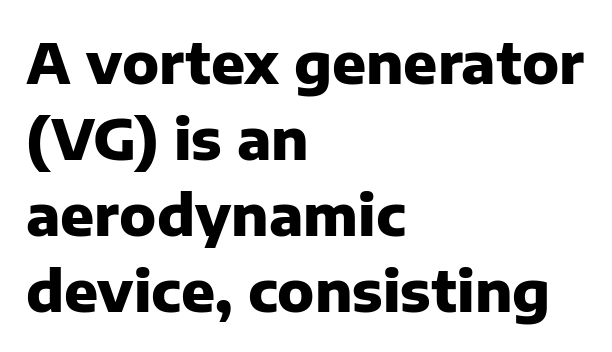
Q: Is the text bold? A: Yes.
Q: Is the text italic (slanted)? A: No, it is upright.
Q: Is the typeface a serif or a sans-serif typeface? A: Sans-serif.
Q: Is the text underlined? A: No.
Q: How is the paragraph aligned? A: Left-aligned.
Q: Is the spacing between letters normal or unusually wide? A: Normal.
Q: Is the spacing between lines tight, normal or loose? A: Normal.
Q: Width (condensed, normal, or wide)? A: Normal.
Q: Stroke contrast? A: Low.
Q: x-height? A: Medium.
Q: Monospaced? A: No.
